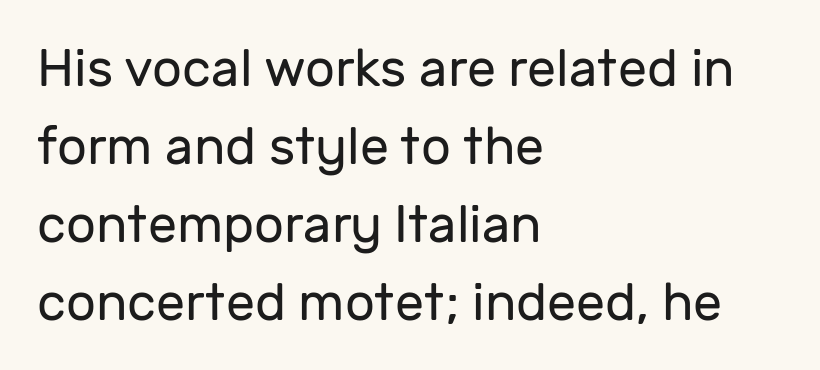
The image shows 52 px regular-weight sans-serif type, upright; set left-aligned, normal line spacing (1.5x), normal letter spacing, not underlined; low stroke contrast and a medium x-height.
